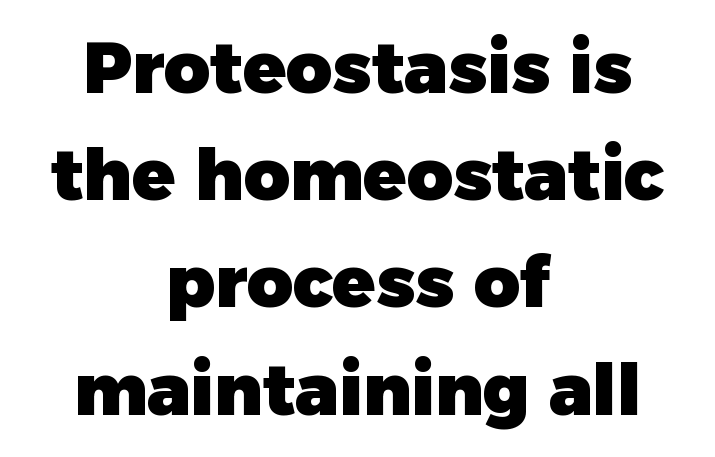
{"serif": "no", "italic": "no", "bold": "yes", "weight": "heavy", "width": "normal", "stroke_contrast": "low", "x_height": "medium", "monospaced": "no", "underline": "no", "align": "center", "line_spacing": "normal", "line_spacing_ratio": 1.51, "letter_spacing": "normal", "letter_spacing_em": 0.0, "glyph_px": 71}
